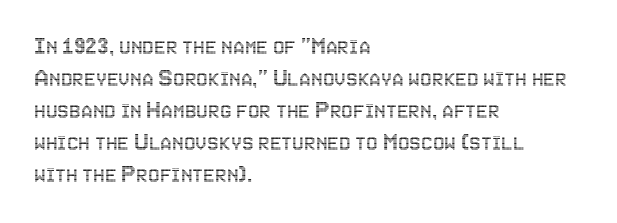
Q: Is the text italic (slanted)? A: No, it is upright.
Q: Is the text underlined? A: No.
Q: How is the paragraph aligned? A: Left-aligned.
Q: Is the spacing between letters normal or unusually wide? A: Normal.
